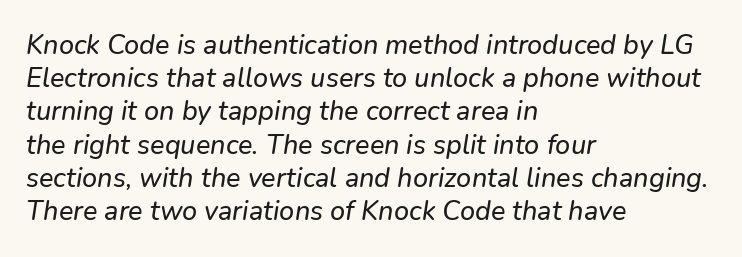
Q: Is the text italic (slanted)? A: Yes, it leans right by about 9 degrees.
Q: Is the text underlined? A: No.
Q: How is the paragraph aligned? A: Left-aligned.
Q: Is the spacing between letters normal or unusually wide? A: Normal.
